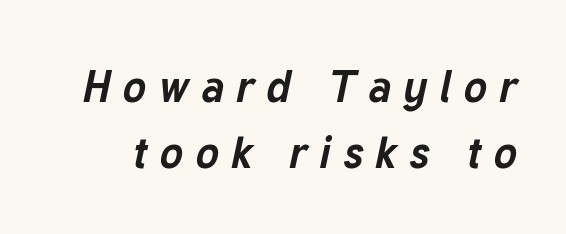
{"italic": "yes", "lean": "right", "slant_degrees": 12, "bold": "yes", "weight": "bold", "width": "normal", "stroke_contrast": "low", "x_height": "medium", "monospaced": "no", "underline": "no", "line_spacing": "normal", "line_spacing_ratio": 1.5, "letter_spacing": "wide", "letter_spacing_em": 0.27, "glyph_px": 44}
